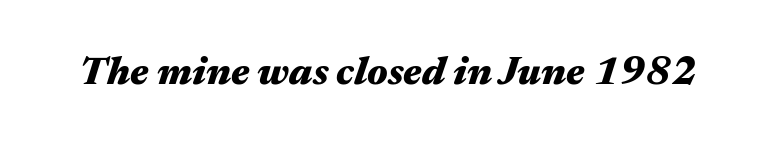
The image shows 40 px heavy, wide type, italic (leaning right); set normal letter spacing, not underlined; medium stroke contrast and a medium x-height.
